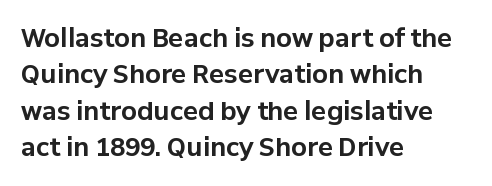
{"italic": "no", "bold": "yes", "underline": "no", "align": "left", "line_spacing": "normal", "line_spacing_ratio": 1.46, "letter_spacing": "normal", "letter_spacing_em": 0.0, "glyph_px": 25}
